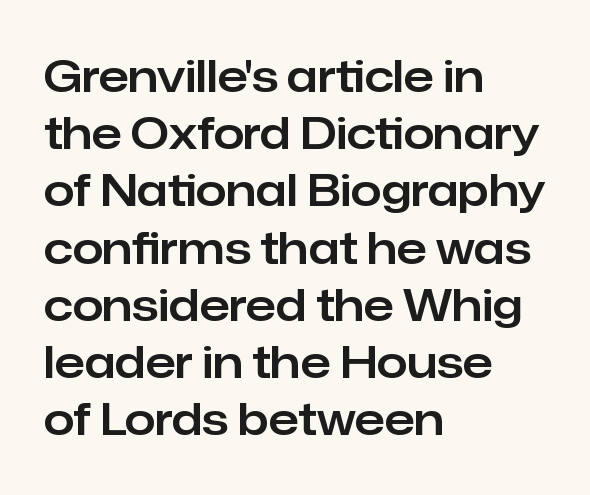
Q: Is the text italic (slanted)? A: No, it is upright.
Q: Is the typeface a serif or a sans-serif typeface? A: Sans-serif.
Q: Is the text underlined? A: No.
Q: How is the paragraph aligned? A: Left-aligned.
Q: Is the spacing between letters normal or unusually wide? A: Normal.
Q: Is the spacing between lines tight, normal or loose? A: Normal.
Q: Width (condensed, normal, or wide)? A: Normal.
Q: Stroke contrast? A: Low.
Q: x-height? A: Medium.
Q: Monospaced? A: No.
